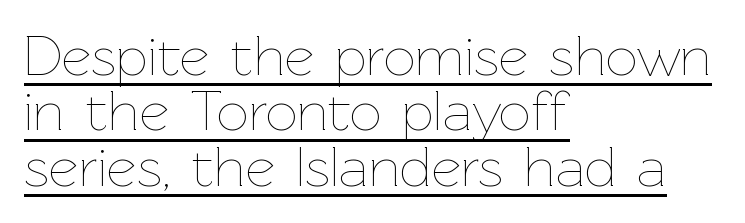
Like a heading marked for emphasis, these lines bear an underscore. The letterforms sit at book weight or below. This rendering uses left alignment, leaving the right contour irregular. This sample uses an upright cut, with every glyph sitting square on the baseline.
